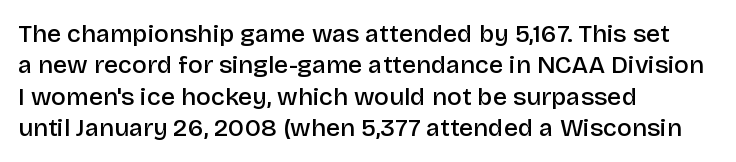
Has an underline been added? It has not. Nobody touched the tracking dial on this one. The rendering uses a semibold face; strokes are thickened but not to full bold. Style check: upright. Normally led — the rows are evenly, conventionally spaced.
